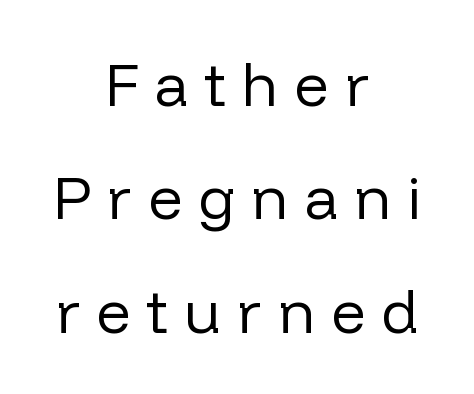
{"serif": "no", "italic": "no", "bold": "no", "weight": "regular", "width": "normal", "stroke_contrast": "low", "x_height": "medium", "monospaced": "no", "underline": "no", "align": "center", "line_spacing_ratio": 1.89, "letter_spacing": "wide", "letter_spacing_em": 0.27, "glyph_px": 60}
